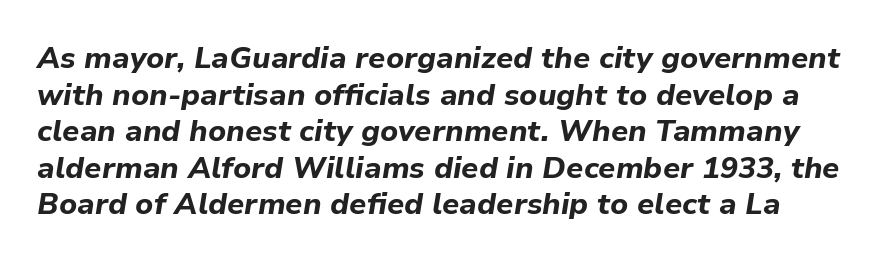
The image shows 30 px bold type, italic (leaning right); set line spacing 1.22x, normal letter spacing, not underlined; low stroke contrast and a medium x-height.
